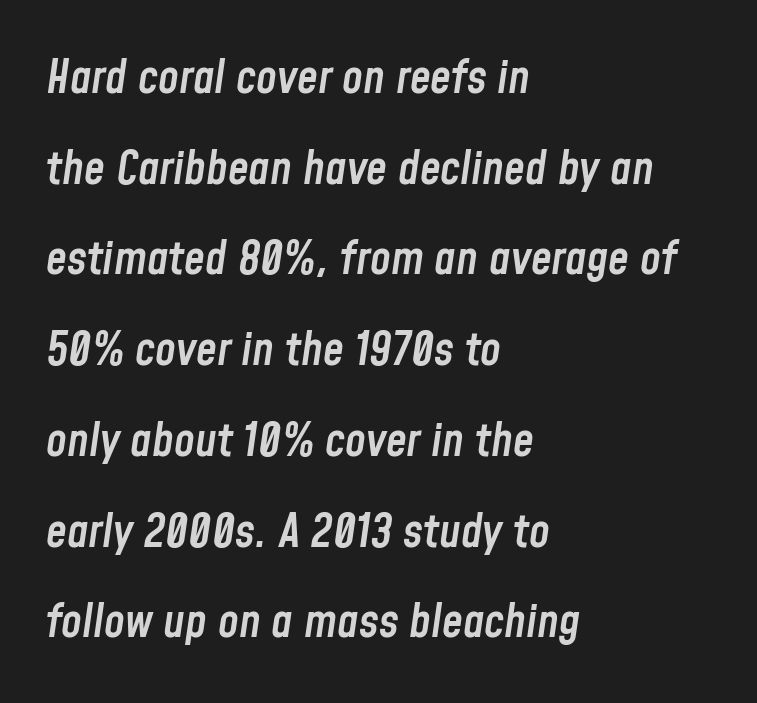
Students, this is semibold: more ink than regular, less than bold. Each line starts at the same left margin while the right side varies. Unmarked baselines from the first word to the last. The vertical gap from one line to the next is large. Character widths vary here, with narrow letters taking less room than wide ones.
